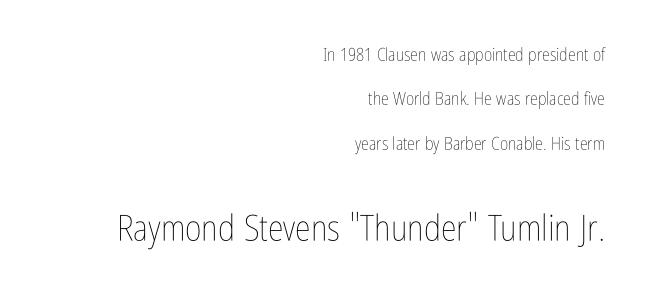
The image shows 36 px thin, condensed type, upright; set right-aligned, loose line spacing (2.47x), normal letter spacing, not underlined; the second (bottom) block is 2.0x larger; low stroke contrast and a medium x-height.
